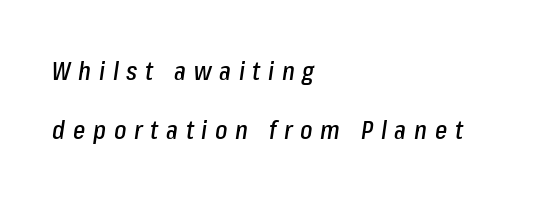
Q: Is the text italic (slanted)? A: Yes, it leans right by about 8 degrees.
Q: Is the text underlined? A: No.
Q: How is the paragraph aligned? A: Left-aligned.
Q: Is the spacing between letters normal or unusually wide? A: Unusually wide.
Q: Is the spacing between lines tight, normal or loose? A: Loose.
